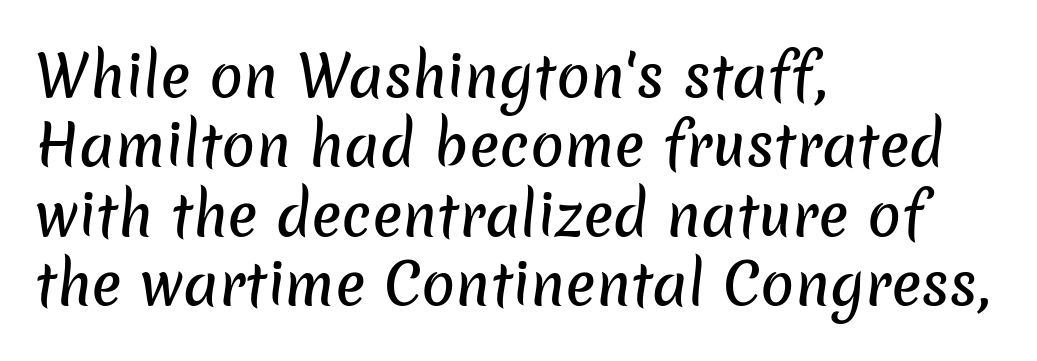
Q: Is the typeface a serif or a sans-serif typeface? A: Sans-serif.
Q: Is the text underlined? A: No.
Q: How is the paragraph aligned? A: Left-aligned.
Q: Is the spacing between letters normal or unusually wide? A: Normal.
Q: Width (condensed, normal, or wide)? A: Normal.
Q: Stroke contrast? A: Low.
Q: x-height? A: Medium.
Q: Monospaced? A: No.
